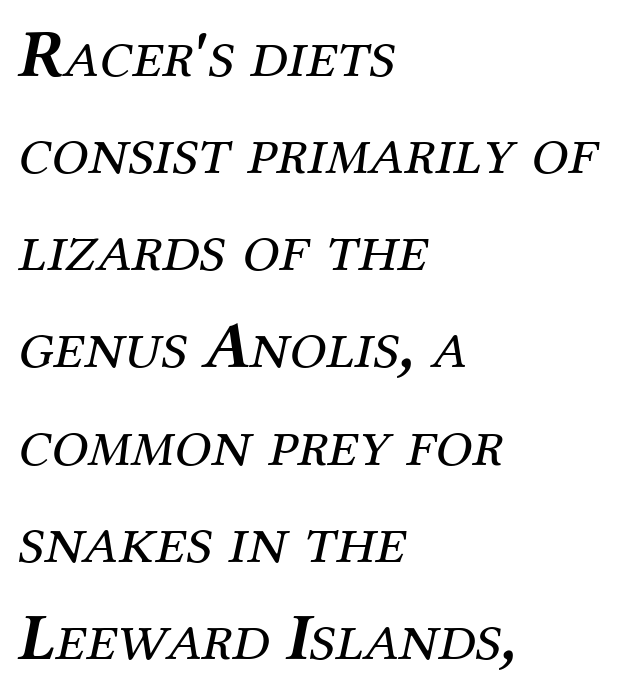
{"serif": "yes", "italic": "yes", "lean": "right", "slant_degrees": 12, "bold": "no", "weight": "regular", "width": "normal", "stroke_contrast": "medium", "x_height": "medium", "monospaced": "no", "underline": "no", "align": "left", "line_spacing": "normal", "line_spacing_ratio": 1.45, "letter_spacing": "normal", "letter_spacing_em": 0.0, "glyph_px": 67}
